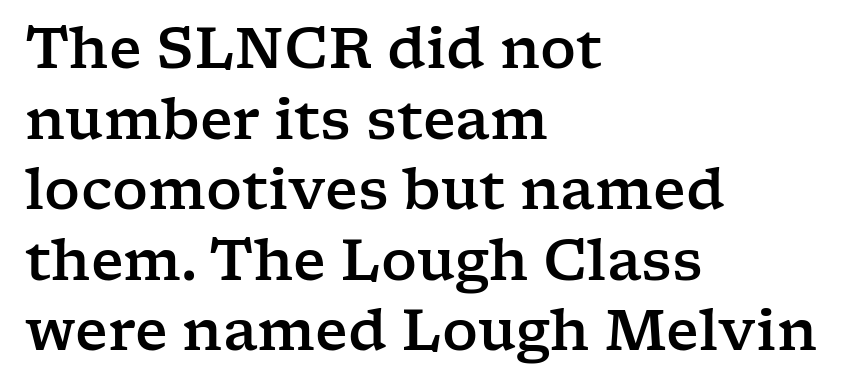
Q: Is the text italic (slanted)? A: No, it is upright.
Q: Is the typeface a serif or a sans-serif typeface? A: Serif.
Q: Is the text underlined? A: No.
Q: How is the paragraph aligned? A: Left-aligned.
Q: Is the spacing between letters normal or unusually wide? A: Normal.
Q: Is the spacing between lines tight, normal or loose? A: Normal.
Q: Width (condensed, normal, or wide)? A: Wide.
Q: Stroke contrast? A: Low.
Q: x-height? A: Medium.
Q: Monospaced? A: No.
